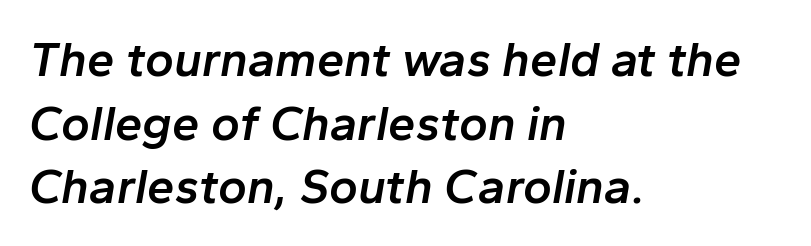
Rule under the text: the space is simply empty. The face used here is proportionally spaced, like ordinary book or web type. When letters slant like this, we call the style italic. This rendering leaves character spacing at its baseline value. Every letter is mildly thick-stroked: semibold rather than bold. Quick note: interline space is typical.
